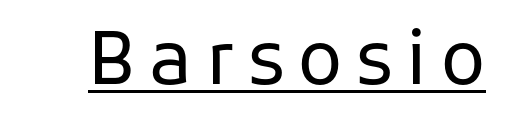
Unlike italic type, these characters show no tilt at all. Varying glyph widths throughout — classic text-font behaviour. A sans-serif font was chosen for this passage. Quick note: underline on.
